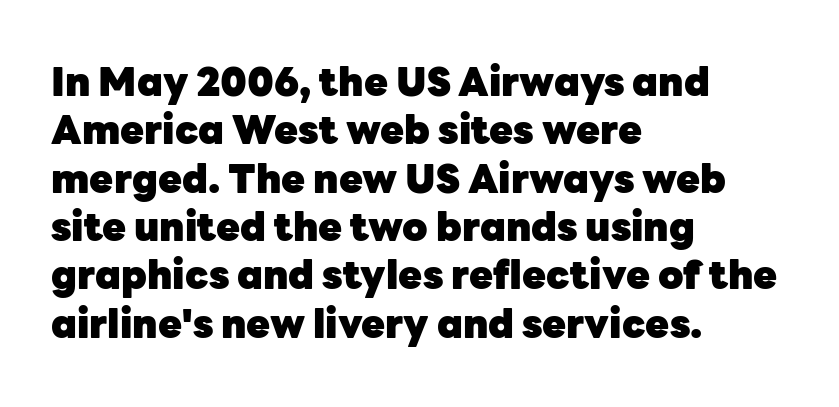
The image shows 39 px heavy sans-serif type, upright; set left-aligned, line spacing 1.24x, normal letter spacing, not underlined; low stroke contrast and a medium x-height.
